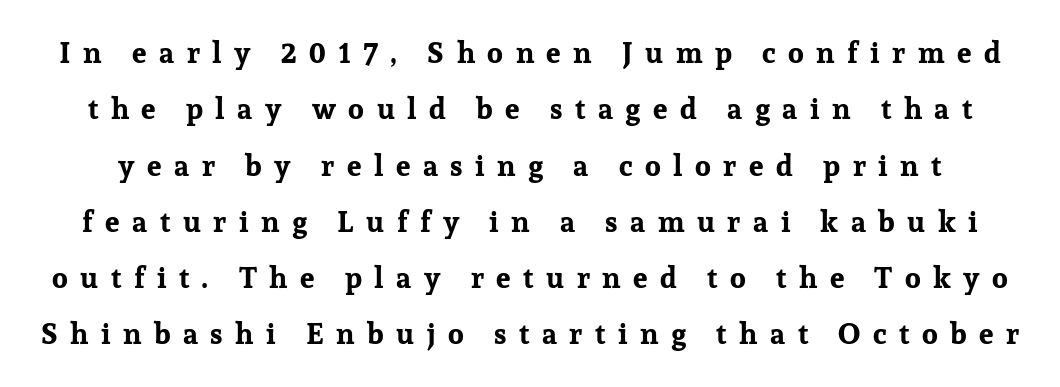
The image shows 29 px bold serif type, upright; set loose line spacing (1.94x), unusually wide letter spacing (+0.43 em), not underlined; low stroke contrast and a medium x-height.
